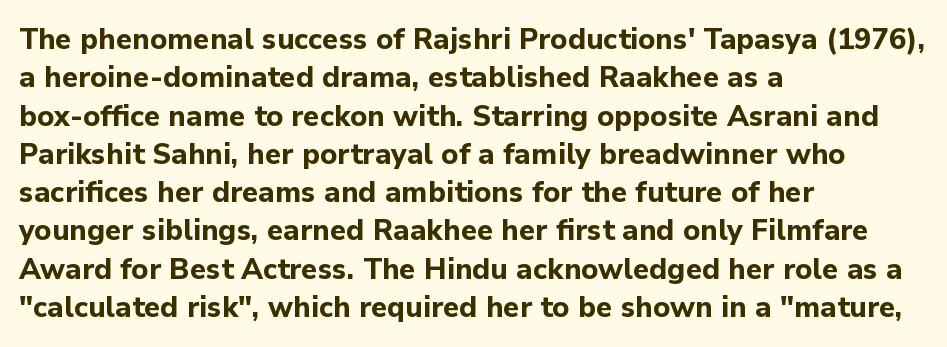
Words appear dense and cohesive because spacing is normal. I'd describe the lettering as bold — thick and assertive. Interline gaps are of average width in this sample. Each letter keeps its own natural width here, so spacing adapts to shape. This sample uses an upright cut, with every glyph sitting square on the baseline. Grotesque or geometric, the face here clearly has no serifs.
